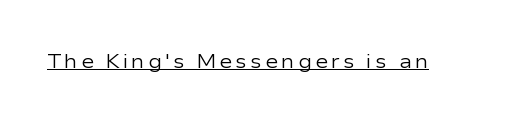
The image shows 20 px text type, upright; set underlined.
